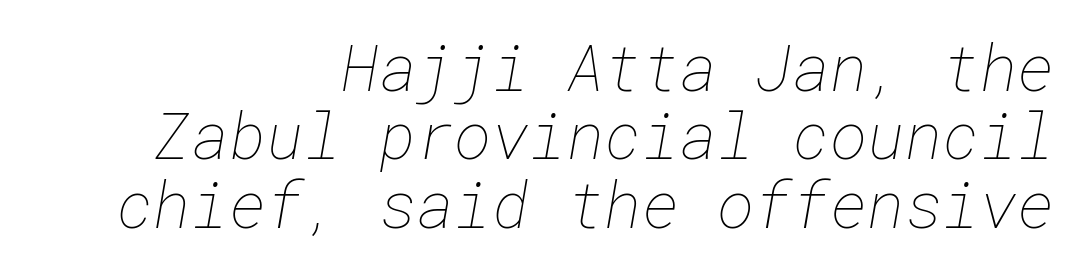
Q: Is the text bold? A: No.
Q: Is the text underlined? A: No.
Q: How is the paragraph aligned? A: Right-aligned.
Q: Is the spacing between letters normal or unusually wide? A: Normal.
Q: Is the spacing between lines tight, normal or loose? A: Tight.
Q: Width (condensed, normal, or wide)? A: Normal.
Q: Stroke contrast? A: Low.
Q: x-height? A: Medium.
